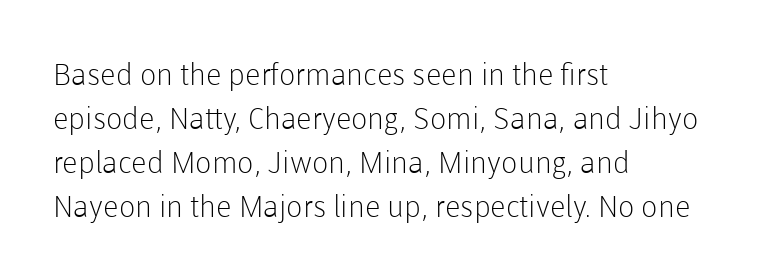
Unmarked baselines from the first word to the last. Quick note: interline space is typical. Vertical stems look standard width or narrower in stroke. Students, note that the glyphs here touch the page at normal intervals. Every row of glyphs begins at an identical x-position on the left. The characters display no serif detailing; their extremities are plain.
